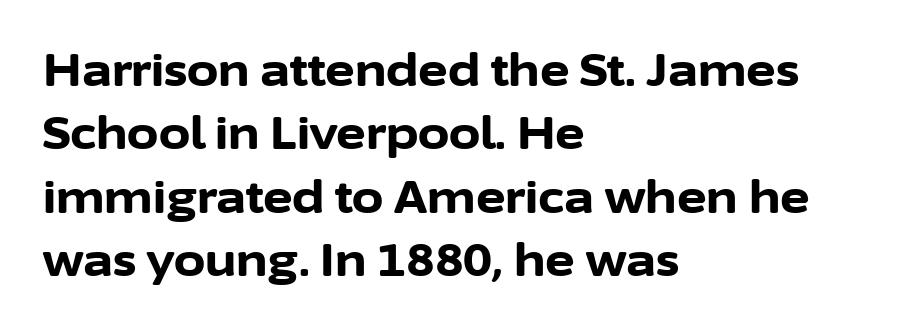
The text was rendered using a sans face with plain stroke endings. Proportional: the letters do not fall into vertical columns. Students, this is bold: see how much ink each stroke carries. Leading: standard. Honestly, there is no underline to notice here at all.
